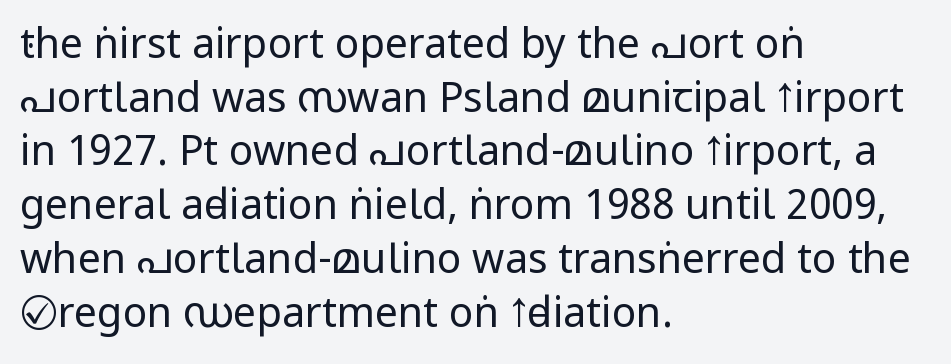
The image shows 41 px regular-weight, condensed sans-serif type, upright; set left-aligned, normal line spacing (1.31x), normal letter spacing, not underlined; low stroke contrast and a large x-height.
